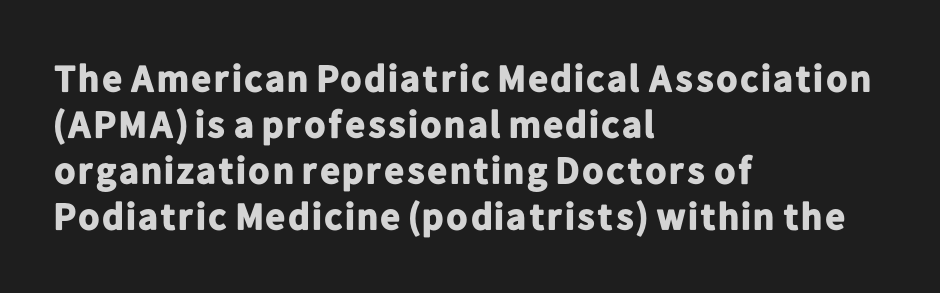
Short note: letters normally spaced. The rendering uses natural spacing where letterforms have individual widths. This sample uses an upright cut, with every glyph sitting square on the baseline. All the whitespace from short lines collects on the right.
